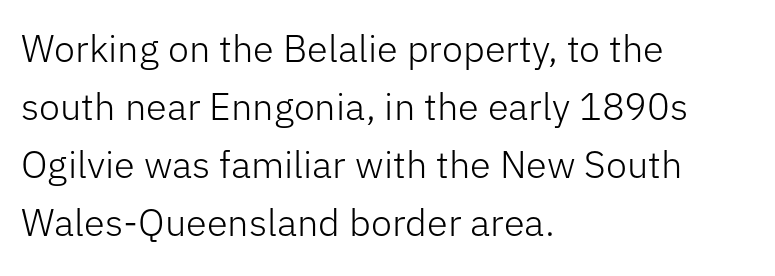
The image shows 38 px light sans-serif type, upright; set left-aligned, normal line spacing (1.53x), normal letter spacing, not underlined; low stroke contrast and a medium x-height.
